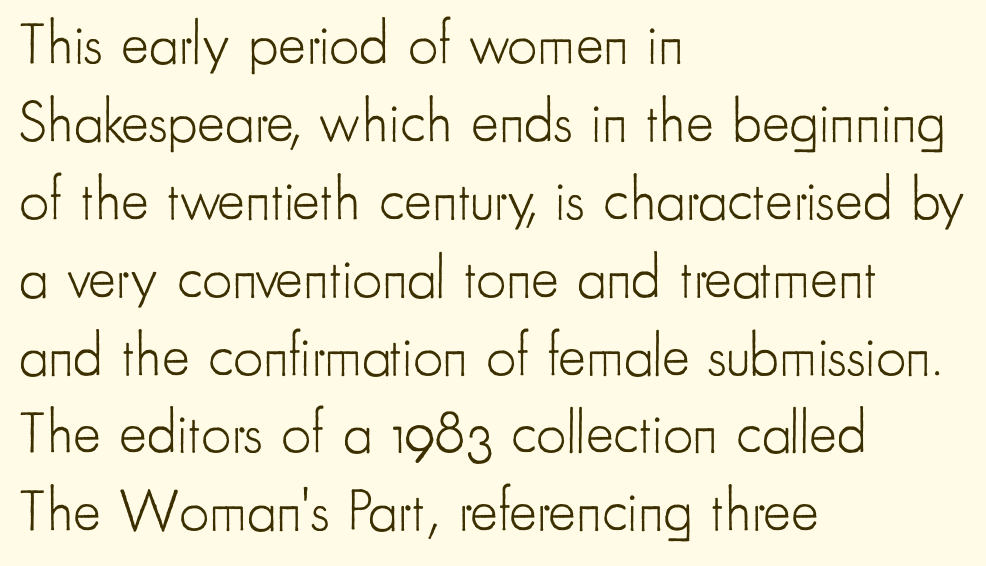
The image shows 59 px light, condensed sans-serif type, upright; set left-aligned, normal line spacing (1.32x), normal letter spacing, not underlined; low stroke contrast and a small x-height.
